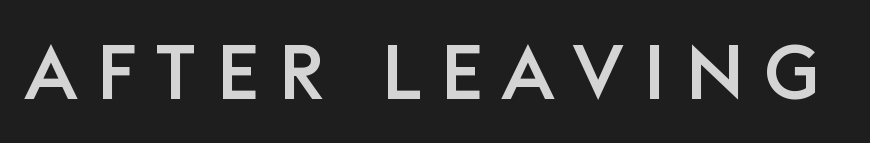
Are there feet on the stems? There aren't — it's a sans. The specimen omits any rule beneath the text block's lines. Characters remain perfectly vertical along every line. Words appear elongated and porous because spacing is wide. Spacing verdict: proportional, widths tailored to each character.
